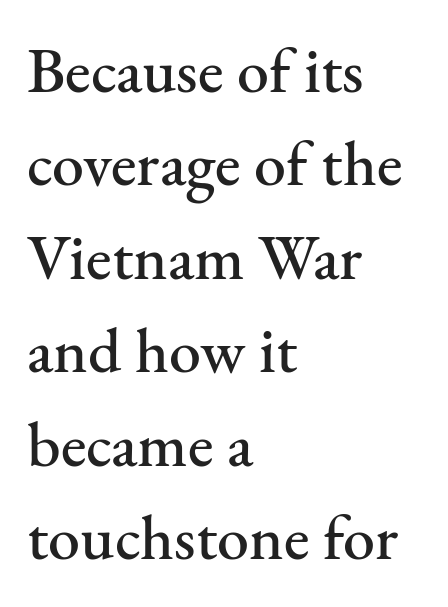
{"serif": "yes", "italic": "no", "width": "normal", "stroke_contrast": "medium", "x_height": "small", "monospaced": "no", "underline": "no", "align": "left", "line_spacing": "normal", "line_spacing_ratio": 1.46, "letter_spacing": "normal", "letter_spacing_em": 0.0, "glyph_px": 64}
